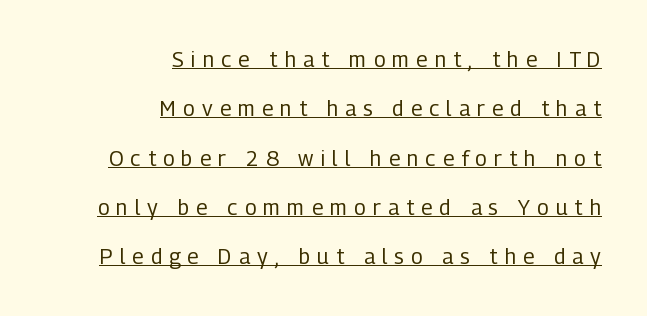
Q: Is the text bold? A: No.
Q: Is the text italic (slanted)? A: No, it is upright.
Q: Is the text underlined? A: Yes.
Q: How is the paragraph aligned? A: Right-aligned.
Q: Is the spacing between letters normal or unusually wide? A: Unusually wide.
Q: Is the spacing between lines tight, normal or loose? A: Loose.
